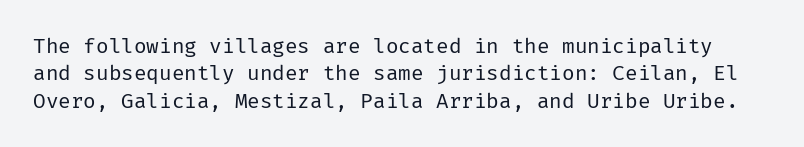
{"italic": "no", "bold": "no", "underline": "no", "line_spacing": "normal", "line_spacing_ratio": 1.3, "letter_spacing": "normal", "letter_spacing_em": 0.0, "glyph_px": 21}
